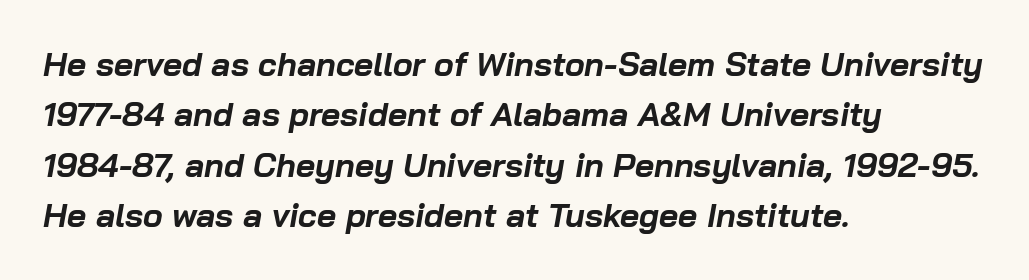
{"italic": "yes", "lean": "right", "slant_degrees": 10, "bold": "yes", "weight": "bold", "width": "normal", "stroke_contrast": "low", "x_height": "medium", "monospaced": "no", "underline": "no", "align": "left", "line_spacing": "normal", "line_spacing_ratio": 1.53, "letter_spacing": "normal", "letter_spacing_em": 0.0, "glyph_px": 33}
